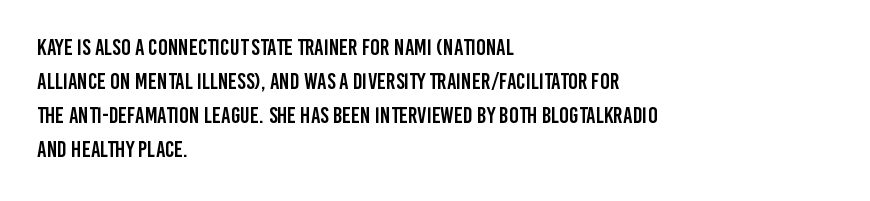
The image shows 23 px text type, upright; set left-aligned, normal line spacing (1.48x), normal letter spacing, not underlined.
